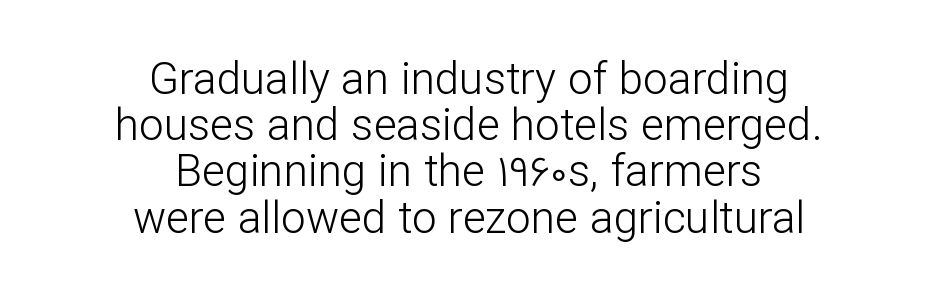
The image shows 44 px light sans-serif type, upright; set centered, tight line spacing (1.05x), normal letter spacing, not underlined; low stroke contrast and a medium x-height.
